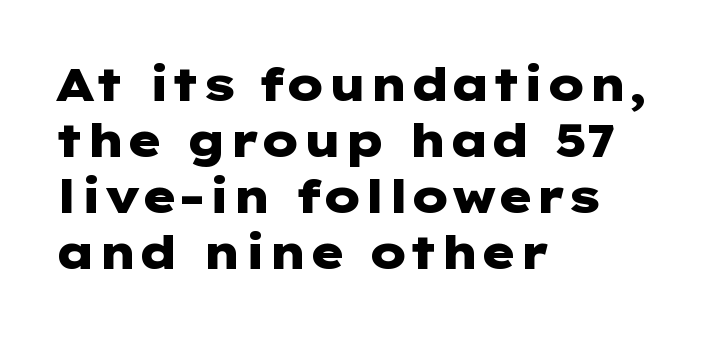
Students, note that the glyphs here touch the page at normal intervals. Heft: maximum for text — a bold. Posture: upright roman. The strip under each line holds only bare page. Type style note: lacks serifs. Does the copy run flush right? No — it runs flush left.
